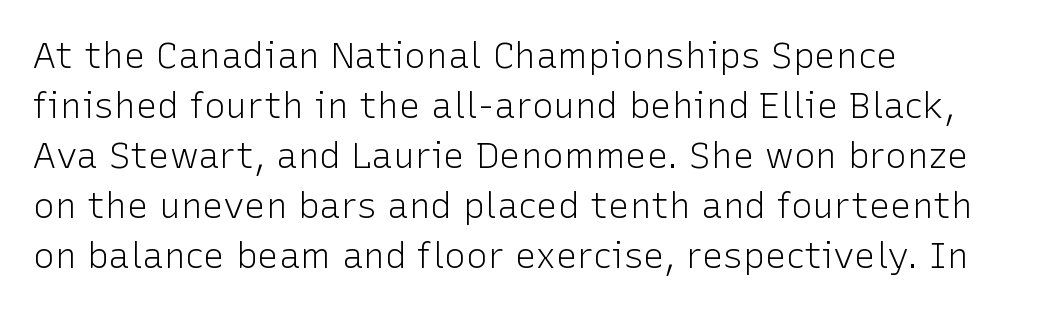
{"serif": "no", "italic": "no", "bold": "no", "weight": "light", "width": "normal", "stroke_contrast": "low", "x_height": "medium", "monospaced": "no", "underline": "no", "align": "left", "line_spacing": "normal", "line_spacing_ratio": 1.39, "letter_spacing": "normal", "letter_spacing_em": 0.0, "glyph_px": 36}
